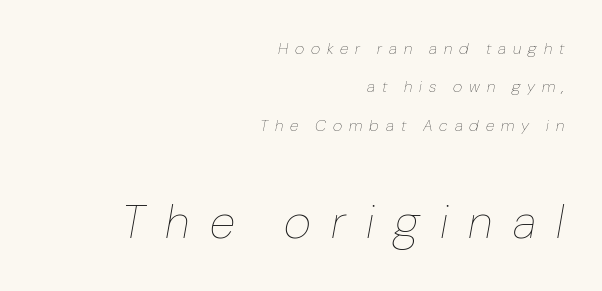
{"italic": "yes", "lean": "right", "slant_degrees": 10, "bold": "no", "weight": "thin", "width": "normal", "stroke_contrast": "low", "x_height": "medium", "monospaced": "no", "underline": "no", "align": "right", "line_spacing": "loose", "line_spacing_ratio": 2.4, "letter_spacing": "wide", "letter_spacing_em": 0.43, "larger_block": "second", "size_ratio": 2.94, "glyph_px": 47}
